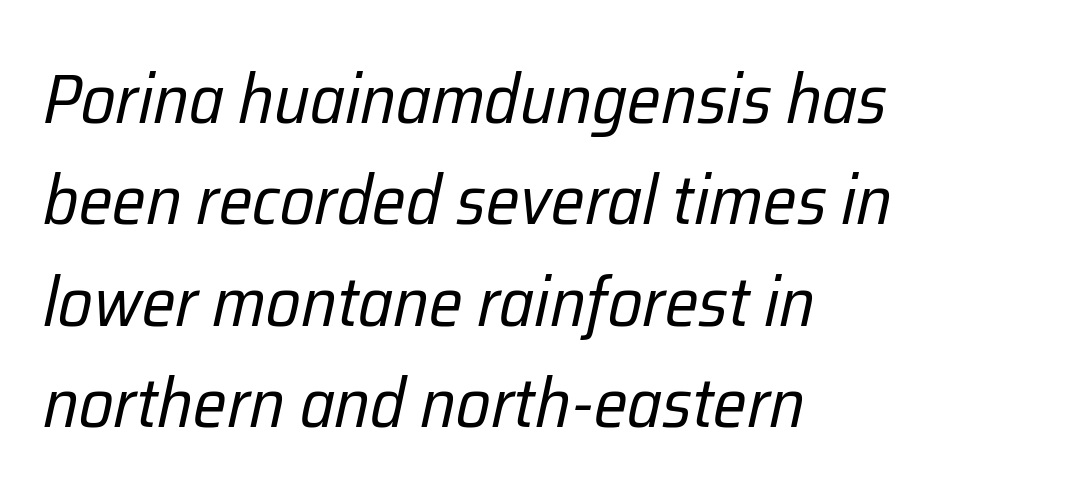
Q: Is the text bold? A: No.
Q: Is the text italic (slanted)? A: Yes, it leans right by about 12 degrees.
Q: Is the text underlined? A: No.
Q: How is the paragraph aligned? A: Left-aligned.
Q: Is the spacing between letters normal or unusually wide? A: Normal.
Q: Is the spacing between lines tight, normal or loose? A: Normal.
Q: Width (condensed, normal, or wide)? A: Condensed.
Q: Stroke contrast? A: Low.
Q: x-height? A: Medium.
Q: Monospaced? A: No.
